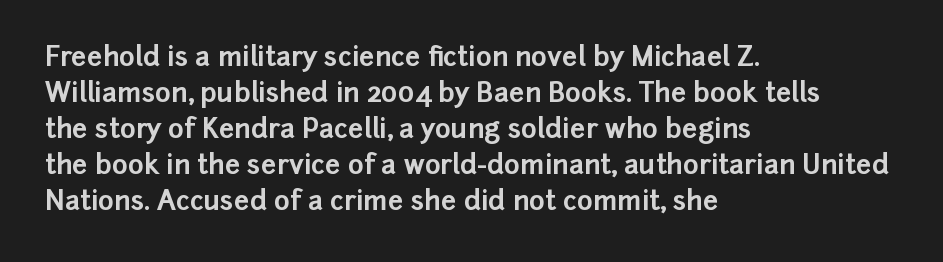
The image shows 27 px bold type, upright; set left-aligned, normal line spacing (1.33x), normal letter spacing, not underlined.
